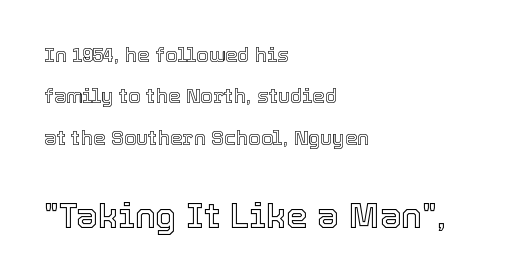
The image shows 35 px text type, upright; set left-aligned, loose line spacing (2.07x), normal letter spacing, not underlined; the second (bottom) block is 1.75x larger; a medium x-height.
